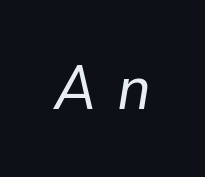
The lettering tilts uniformly, giving the passage an italic look. Weight: not bold — regular or lighter. Underline: absent. Display-style spreading of the glyphs; the letterfit is very open.
